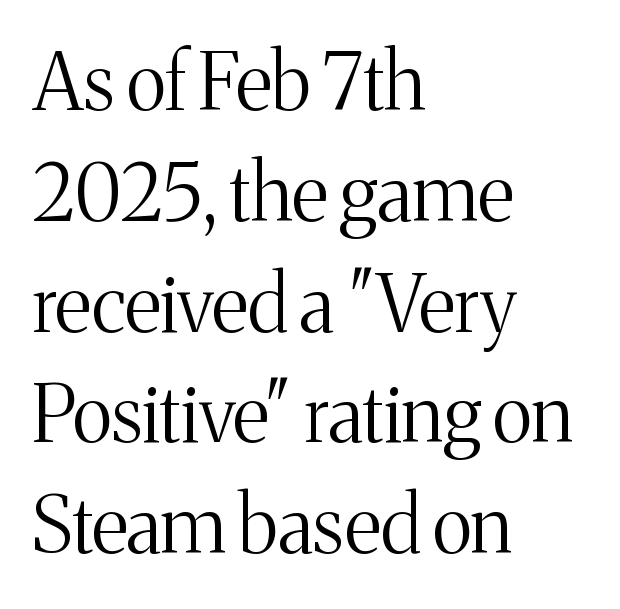
Q: Is the text bold? A: No.
Q: Is the text italic (slanted)? A: No, it is upright.
Q: Is the typeface a serif or a sans-serif typeface? A: Serif.
Q: Is the text underlined? A: No.
Q: How is the paragraph aligned? A: Left-aligned.
Q: Is the spacing between letters normal or unusually wide? A: Normal.
Q: Is the spacing between lines tight, normal or loose? A: Normal.
Q: Width (condensed, normal, or wide)? A: Normal.
Q: Stroke contrast? A: Medium.
Q: x-height? A: Medium.
Q: Monospaced? A: No.
